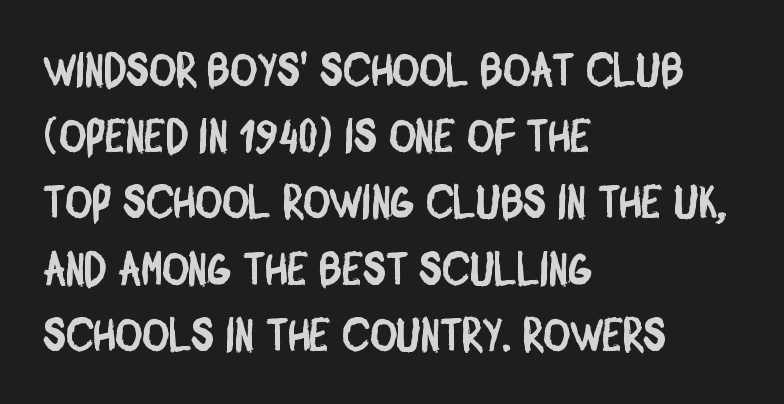
Q: Is the typeface a serif or a sans-serif typeface? A: Sans-serif.
Q: Is the text underlined? A: No.
Q: How is the paragraph aligned? A: Left-aligned.
Q: Is the spacing between letters normal or unusually wide? A: Normal.
Q: Is the spacing between lines tight, normal or loose? A: Normal.
Q: Width (condensed, normal, or wide)? A: Condensed.
Q: Stroke contrast? A: Low.
Q: x-height? A: Large.
Q: Monospaced? A: No.
